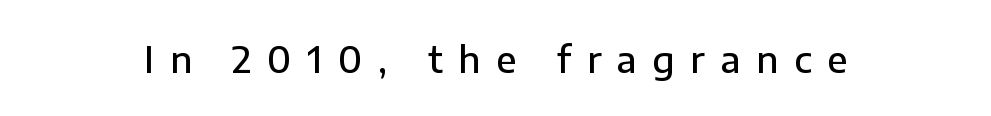
Posture: vertical. What weight is shown? A semibold, between regular and bold. The foot of each line stays bare and open. Substantial extra tracking has been applied to these lines. Note the varied advance widths — an 'i' is clearly narrower than an 'm'. Letterform terminals end flat and unadorned throughout the passage.
